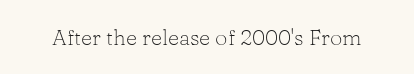
Q: Is the text bold? A: No.
Q: Is the text italic (slanted)? A: No, it is upright.
Q: Is the text underlined? A: No.
Q: Is the spacing between letters normal or unusually wide? A: Normal.
